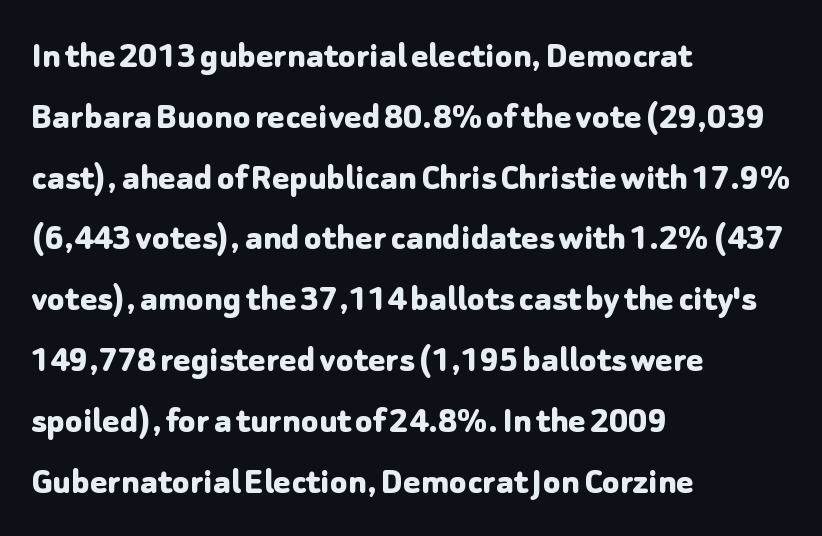
Q: Is the text bold? A: Yes.
Q: Is the text italic (slanted)? A: No, it is upright.
Q: Is the typeface a serif or a sans-serif typeface? A: Sans-serif.
Q: Is the text underlined? A: No.
Q: How is the paragraph aligned? A: Left-aligned.
Q: Is the spacing between letters normal or unusually wide? A: Normal.
Q: Is the spacing between lines tight, normal or loose? A: Normal.
Q: Width (condensed, normal, or wide)? A: Normal.
Q: Stroke contrast? A: Low.
Q: x-height? A: Medium.
Q: Monospaced? A: No.
